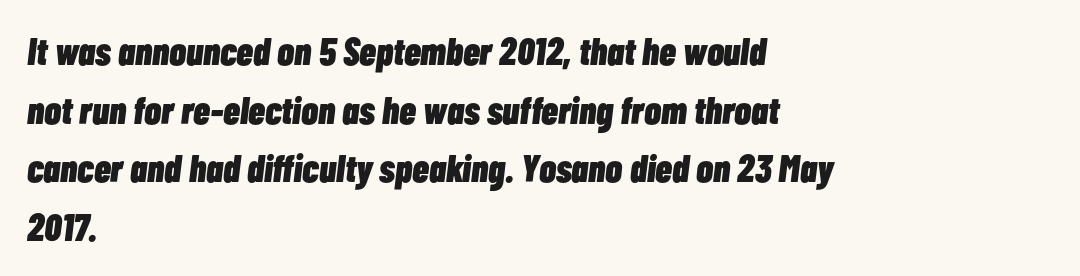
The image shows 38 px heavy, condensed type, italic (leaning right); set left-aligned, normal line spacing (1.54x), normal letter spacing, not underlined; low stroke contrast and a medium x-height.
